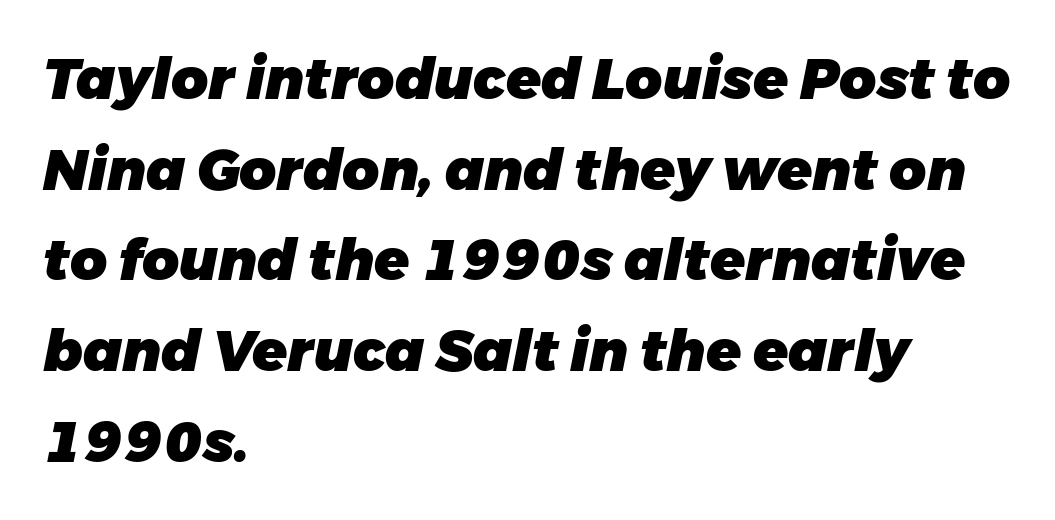
Q: Is the text bold? A: Yes.
Q: Is the text italic (slanted)? A: Yes, it leans right by about 11 degrees.
Q: Is the text underlined? A: No.
Q: How is the paragraph aligned? A: Left-aligned.
Q: Is the spacing between letters normal or unusually wide? A: Normal.
Q: Is the spacing between lines tight, normal or loose? A: Normal.
Q: Width (condensed, normal, or wide)? A: Normal.
Q: Stroke contrast? A: Low.
Q: x-height? A: Medium.
Q: Monospaced? A: No.
